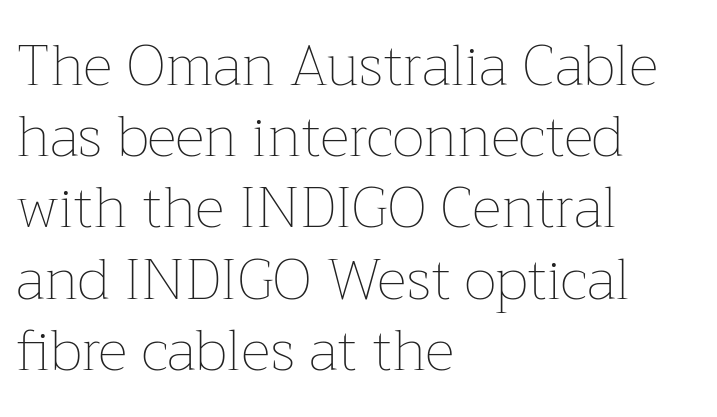
The image shows 57 px thin type, upright; set left-aligned, normal line spacing (1.25x), normal letter spacing, not underlined; low stroke contrast and a medium x-height.
